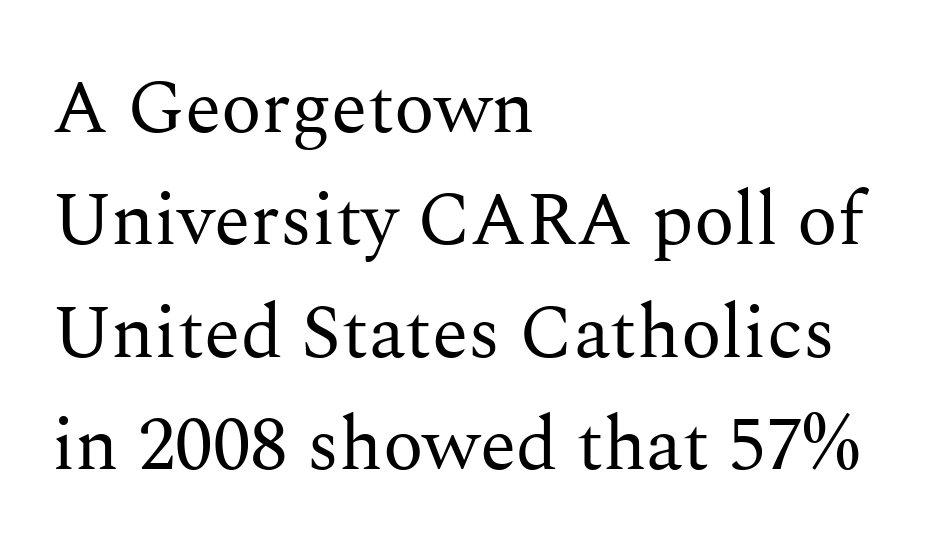
The image shows 75 px regular-weight serif type, upright; set left-aligned, normal line spacing (1.5x), normal letter spacing, not underlined; medium stroke contrast and a medium x-height.
